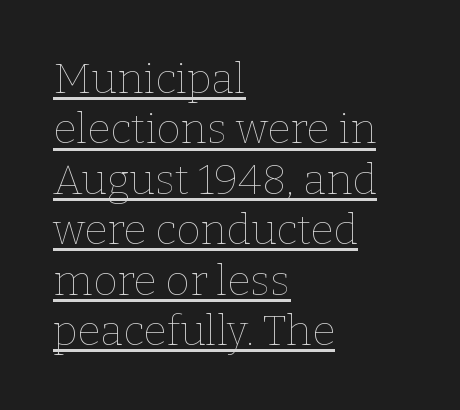
{"italic": "no", "bold": "no", "weight": "thin", "width": "normal", "stroke_contrast": "low", "x_height": "medium", "monospaced": "no", "underline": "yes", "align": "left", "line_spacing_ratio": 1.2, "letter_spacing": "normal", "letter_spacing_em": 0.0, "glyph_px": 42}
